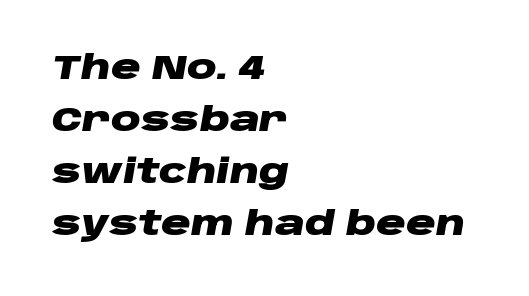
Q: Is the text bold? A: Yes.
Q: Is the text italic (slanted)? A: Yes, it leans right by about 10 degrees.
Q: Is the text underlined? A: No.
Q: How is the paragraph aligned? A: Left-aligned.
Q: Is the spacing between letters normal or unusually wide? A: Normal.
Q: Is the spacing between lines tight, normal or loose? A: Normal.
Q: Width (condensed, normal, or wide)? A: Wide.
Q: Stroke contrast? A: Low.
Q: x-height? A: Large.
Q: Monospaced? A: No.
